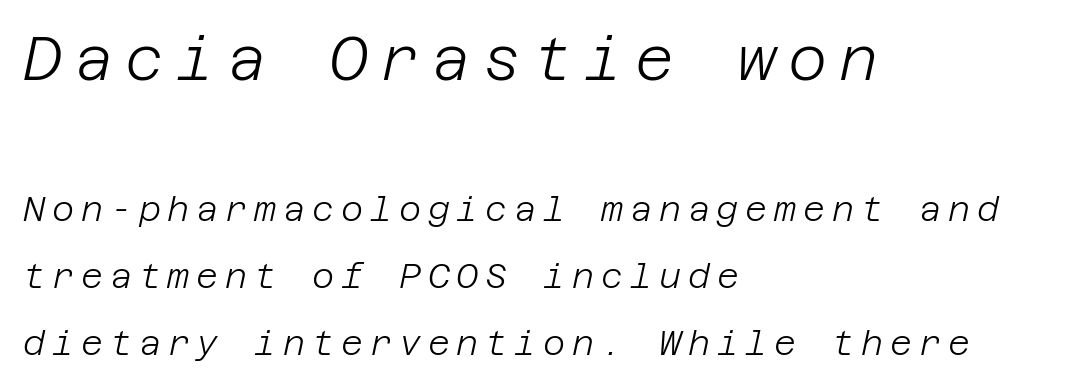
{"italic": "yes", "lean": "right", "slant_degrees": 12, "bold": "no", "weight": "light", "width": "normal", "stroke_contrast": "low", "x_height": "large", "underline": "no", "align": "left", "line_spacing": "loose", "line_spacing_ratio": 1.97, "letter_spacing": "wide", "letter_spacing_em": 0.2, "larger_block": "first", "size_ratio": 1.76, "glyph_px": 60}
